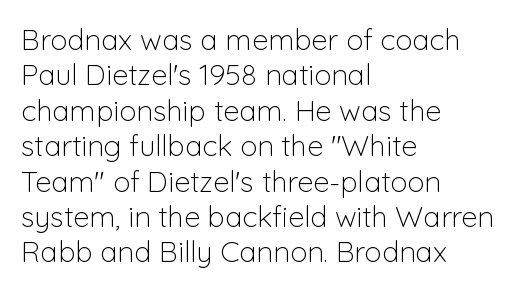
The rag falls on the right side of this text block. The passage shown is typeset with a sans-serif family. Do the letters lean? They stand straight. The gap between lines stays unmarked. Is this a fixed-width face? No — the glyphs have proportional, varying widths.
